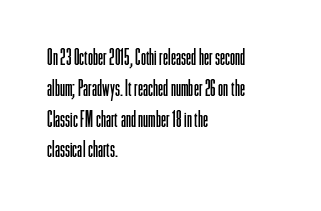
{"italic": "no", "bold": "no", "underline": "no", "align": "left", "line_spacing": "normal", "line_spacing_ratio": 1.34, "letter_spacing": "normal", "letter_spacing_em": 0.0, "glyph_px": 23}
